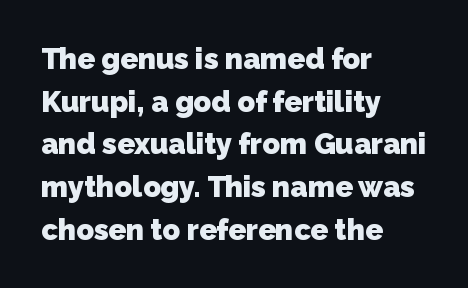
{"serif": "no", "bold": "yes", "weight": "heavy", "width": "normal", "stroke_contrast": "low", "x_height": "medium", "monospaced": "no", "underline": "no", "align": "left", "line_spacing": "normal", "line_spacing_ratio": 1.47, "letter_spacing": "normal", "letter_spacing_em": 0.0, "glyph_px": 29}
